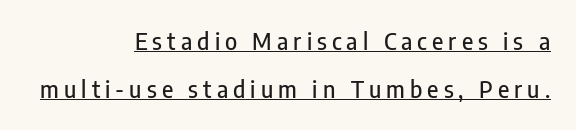
Q: Is the text italic (slanted)? A: No, it is upright.
Q: Is the text underlined? A: Yes.
Q: How is the paragraph aligned? A: Right-aligned.
Q: Is the spacing between letters normal or unusually wide? A: Unusually wide.
Q: Is the spacing between lines tight, normal or loose? A: Loose.
